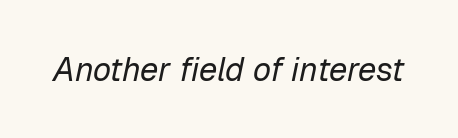
Q: Is the text bold? A: No.
Q: Is the text italic (slanted)? A: Yes, it leans right by about 12 degrees.
Q: Is the text underlined? A: No.
Q: Is the spacing between letters normal or unusually wide? A: Normal.
Q: Width (condensed, normal, or wide)? A: Normal.
Q: Stroke contrast? A: Low.
Q: x-height? A: Medium.
Q: Monospaced? A: No.
